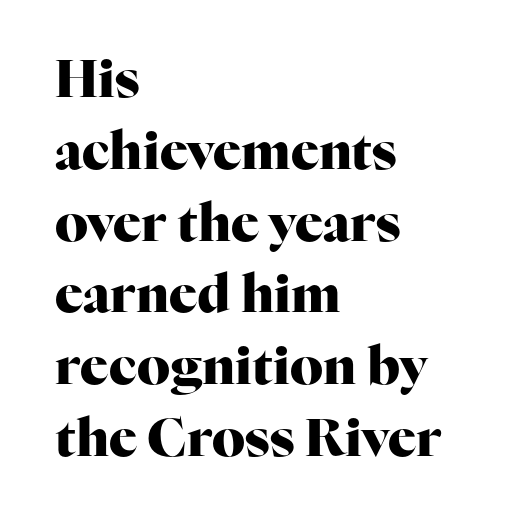
Glance below the letters and you will spot only blank space. You could not count columns in this text — the font is proportionally spaced. Visually the block forms a straight wall on the left and a jagged coastline on the right. Typographically, this falls in the serif category. Every letter is thick-stroked: bold, no question.
